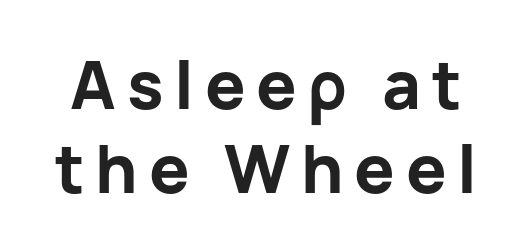
A typesetter would label this face a sans. The rendering uses a bold face; every stroke is thick and dark. Do the characters align in a grid? No, the font is proportional. Notice how the stems are strictly vertical — no italics here.
